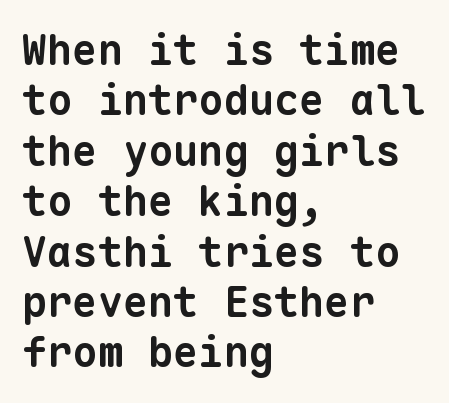
{"serif": "no", "bold": "yes", "weight": "bold", "width": "normal", "stroke_contrast": "low", "x_height": "medium", "monospaced": "yes", "underline": "no", "align": "left", "line_spacing_ratio": 1.2, "letter_spacing": "normal", "letter_spacing_em": 0.0, "glyph_px": 42}
